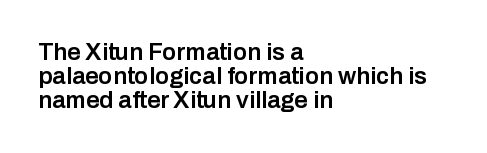
{"italic": "no", "bold": "semi", "underline": "no", "align": "left", "line_spacing": "tight", "line_spacing_ratio": 1.01, "letter_spacing": "normal", "letter_spacing_em": 0.0, "glyph_px": 24}
